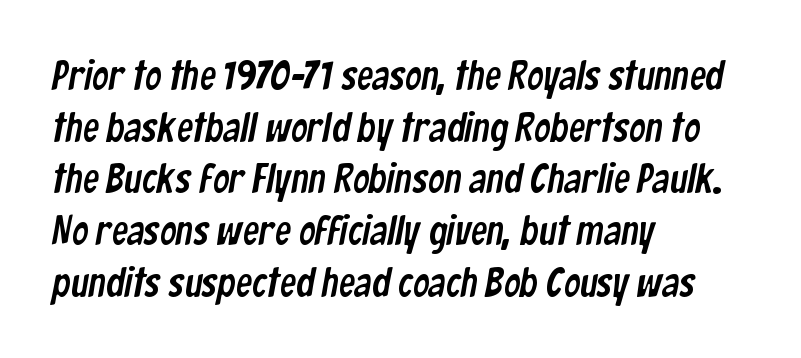
The passage shown stacks its lines at a standard gap. The letters advance in unequal steps, a hallmark of proportional type. A clean baseline with only descenders dipping below it. Leftover space on each line is placed entirely after the last word.
